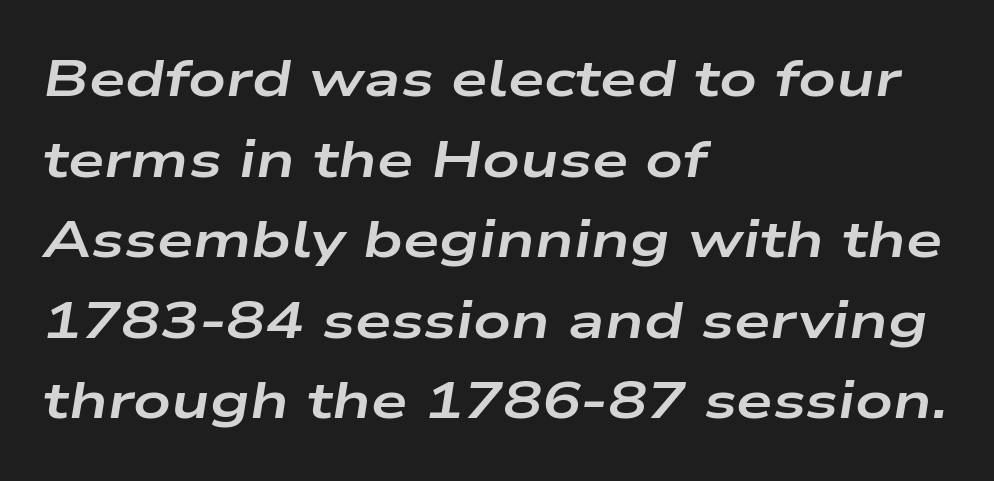
Q: Is the text bold? A: Yes.
Q: Is the text italic (slanted)? A: Yes, it leans right by about 9 degrees.
Q: Is the text underlined? A: No.
Q: How is the paragraph aligned? A: Left-aligned.
Q: Is the spacing between letters normal or unusually wide? A: Normal.
Q: Is the spacing between lines tight, normal or loose? A: Normal.
Q: Width (condensed, normal, or wide)? A: Wide.
Q: Stroke contrast? A: Low.
Q: x-height? A: Medium.
Q: Monospaced? A: No.
